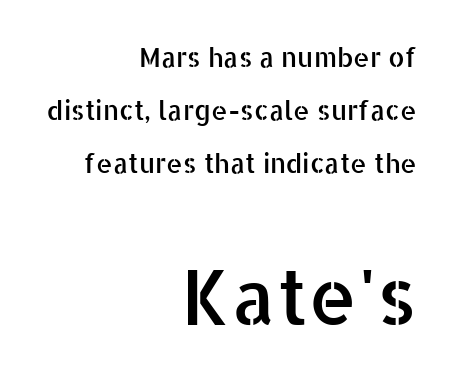
Is this a fixed-width face? No — the glyphs have proportional, varying widths. Glyph-to-glyph distance matches everyday printed text. The vertical gap from one line to the next is large. Posture: upright roman.
